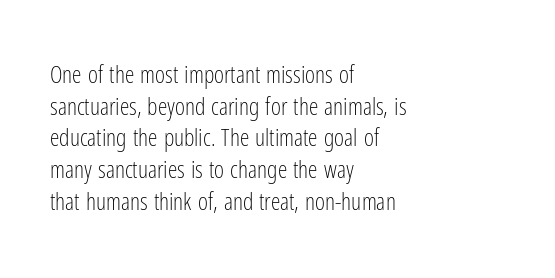
Leftover space on each line is placed entirely after the last word. The typesetting does not lean heavy: it is not bold. Honestly, the letter spacing is just normal — you wouldn't notice it. Underline: absent. If you drew a line through each stem, it would be perfectly vertical.
